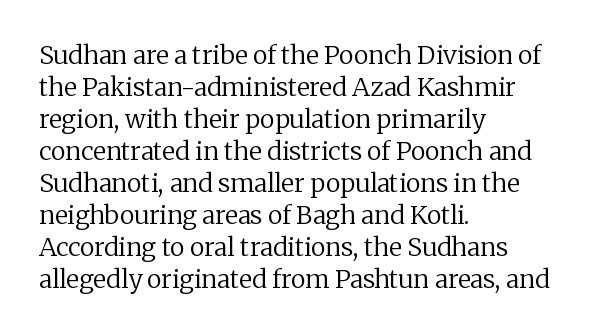
{"italic": "no", "bold": "no", "underline": "no", "align": "left", "line_spacing": "normal", "line_spacing_ratio": 1.28, "letter_spacing": "normal", "letter_spacing_em": 0.0, "glyph_px": 25}
